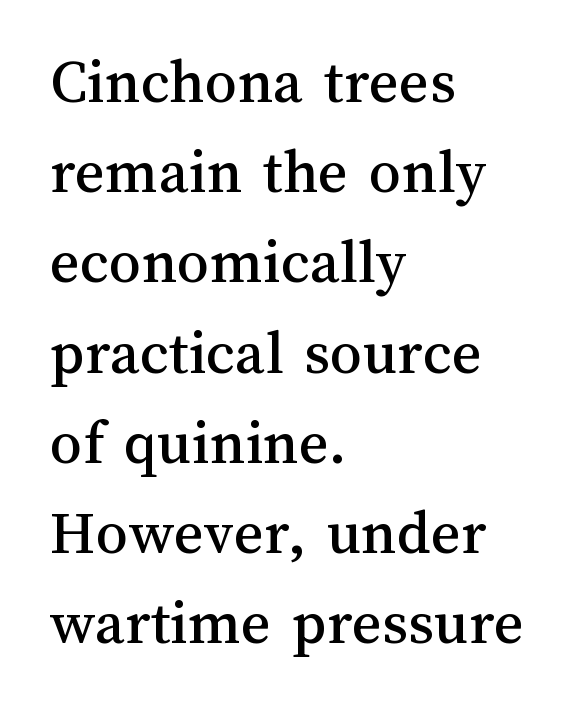
Q: Is the text italic (slanted)? A: No, it is upright.
Q: Is the text underlined? A: No.
Q: How is the paragraph aligned? A: Left-aligned.
Q: Is the spacing between letters normal or unusually wide? A: Normal.
Q: Is the spacing between lines tight, normal or loose? A: Normal.
Q: Width (condensed, normal, or wide)? A: Normal.
Q: Stroke contrast? A: Medium.
Q: x-height? A: Medium.
Q: Monospaced? A: No.
